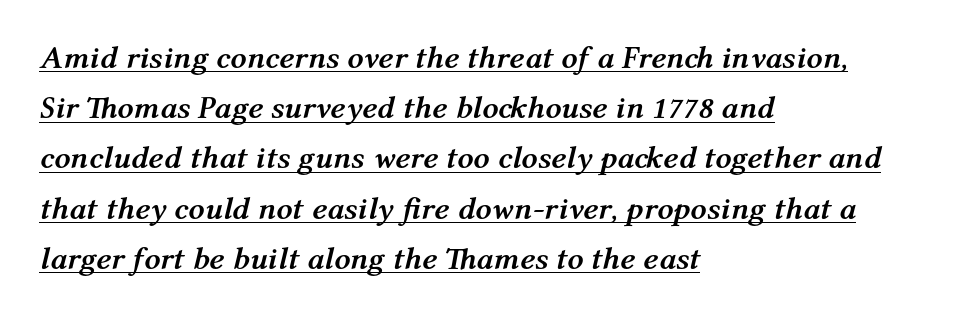
Q: Is the text bold? A: Yes.
Q: Is the text italic (slanted)? A: Yes, it leans right by about 12 degrees.
Q: Is the text underlined? A: Yes.
Q: How is the paragraph aligned? A: Left-aligned.
Q: Is the spacing between letters normal or unusually wide? A: Normal.
Q: Is the spacing between lines tight, normal or loose? A: Normal.
Q: Width (condensed, normal, or wide)? A: Normal.
Q: Stroke contrast? A: Medium.
Q: x-height? A: Medium.
Q: Monospaced? A: No.
